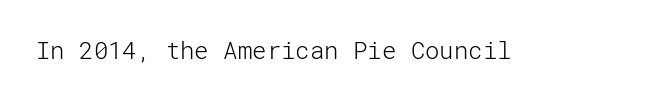
The image shows 24 px text type, upright; set normal letter spacing, not underlined.
